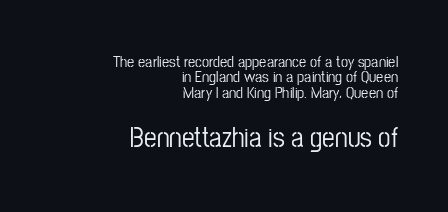
Q: Is the text italic (slanted)? A: No, it is upright.
Q: Is the typeface a serif or a sans-serif typeface? A: Sans-serif.
Q: Is the text underlined? A: No.
Q: How is the paragraph aligned? A: Right-aligned.
Q: Is the spacing between letters normal or unusually wide? A: Normal.
Q: Is the spacing between lines tight, normal or loose? A: Tight.
Q: Which block of text is set in a larger size, the first (top) or the second (bottom)? A: The second (bottom) one.
Q: Width (condensed, normal, or wide)? A: Condensed.
Q: Stroke contrast? A: Low.
Q: x-height? A: Medium.
Q: Monospaced? A: No.
